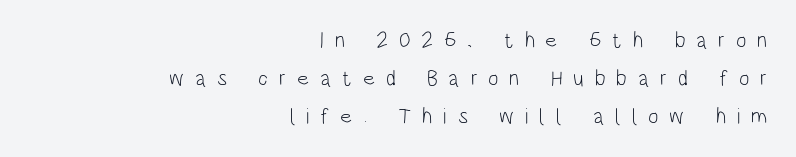
Vertical stems look standard width or narrower in stroke. Does extra space separate the letters? Yes, quite a lot of it. When letters stand straight like this, we call the style roman or upright. Unmarked baselines from the first word to the last. The lines are quadded right.
